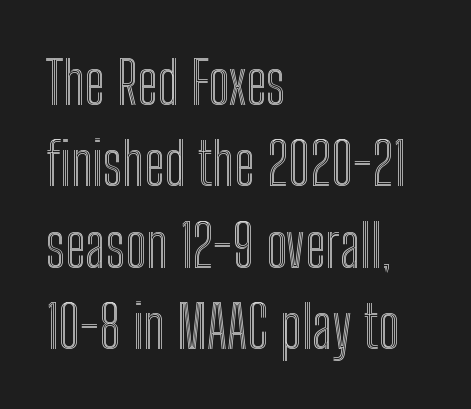
Q: Is the text italic (slanted)? A: No, it is upright.
Q: Is the text underlined? A: No.
Q: How is the paragraph aligned? A: Left-aligned.
Q: Is the spacing between letters normal or unusually wide? A: Normal.
Q: Is the spacing between lines tight, normal or loose? A: Normal.
Q: Width (condensed, normal, or wide)? A: Condensed.
Q: x-height? A: Medium.
Q: Monospaced? A: No.
